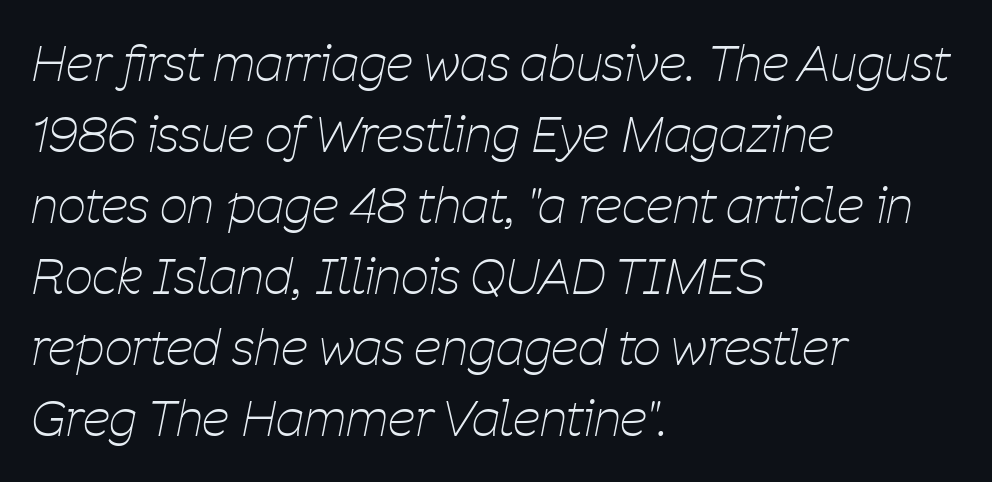
The image shows 49 px thin, condensed type, italic (leaning right); set left-aligned, normal line spacing (1.45x), normal letter spacing, not underlined; low stroke contrast and a medium x-height.
